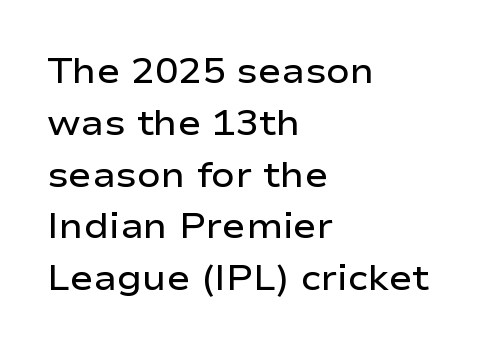
Q: Is the text bold? A: Semi-bold.
Q: Is the text italic (slanted)? A: No, it is upright.
Q: Is the typeface a serif or a sans-serif typeface? A: Sans-serif.
Q: Is the text underlined? A: No.
Q: How is the paragraph aligned? A: Left-aligned.
Q: Is the spacing between letters normal or unusually wide? A: Normal.
Q: Is the spacing between lines tight, normal or loose? A: Normal.
Q: Width (condensed, normal, or wide)? A: Wide.
Q: Stroke contrast? A: Low.
Q: x-height? A: Medium.
Q: Monospaced? A: No.
